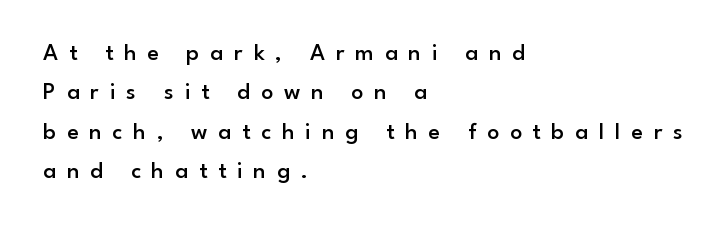
Q: Is the text bold? A: Semi-bold.
Q: Is the text italic (slanted)? A: No, it is upright.
Q: Is the text underlined? A: No.
Q: How is the paragraph aligned? A: Left-aligned.
Q: Is the spacing between letters normal or unusually wide? A: Unusually wide.
Q: Is the spacing between lines tight, normal or loose? A: Normal.
